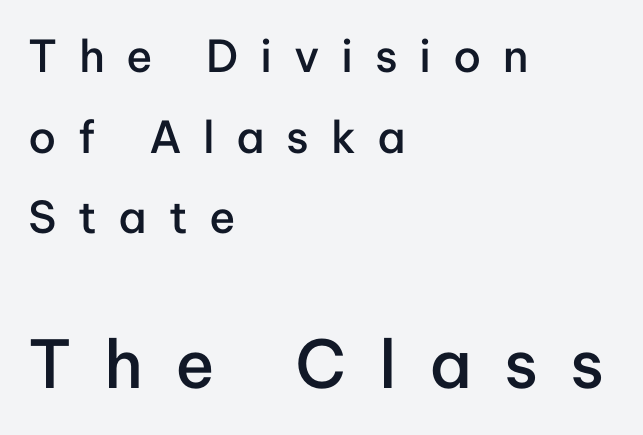
{"serif": "no", "italic": "no", "bold": "semi", "weight": "semibold", "width": "normal", "stroke_contrast": "low", "x_height": "medium", "monospaced": "no", "underline": "no", "align": "left", "line_spacing_ratio": 1.83, "letter_spacing": "wide", "letter_spacing_em": 0.49, "larger_block": "second", "size_ratio": 1.5, "glyph_px": 66}
